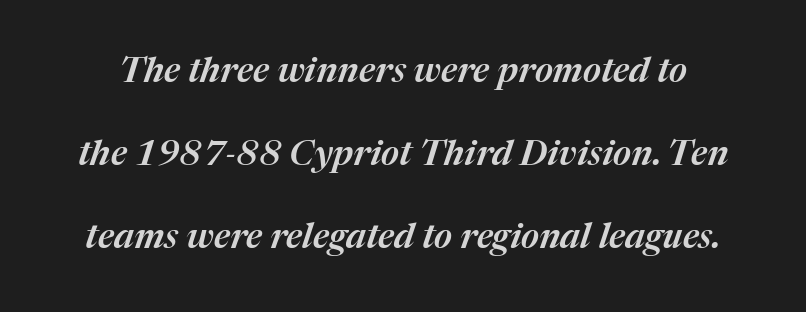
{"italic": "yes", "lean": "right", "slant_degrees": 17, "width": "normal", "stroke_contrast": "medium", "x_height": "medium", "monospaced": "no", "underline": "no", "line_spacing": "loose", "line_spacing_ratio": 2.37, "letter_spacing": "normal", "letter_spacing_em": 0.0, "glyph_px": 35}
